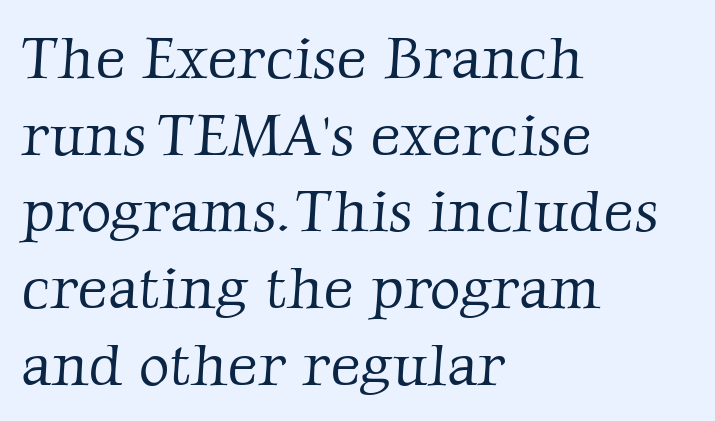
The image shows 59 px light serif type; set left-aligned, normal line spacing (1.3x), normal letter spacing, not underlined; low stroke contrast and a medium x-height.
